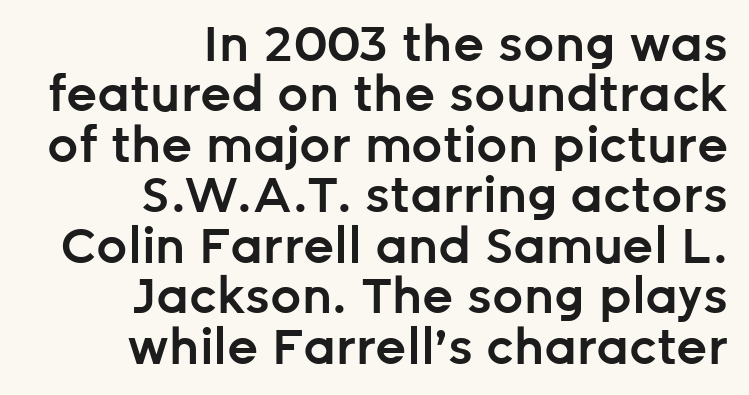
Q: Is the text bold? A: Semi-bold.
Q: Is the text italic (slanted)? A: No, it is upright.
Q: Is the typeface a serif or a sans-serif typeface? A: Sans-serif.
Q: Is the text underlined? A: No.
Q: How is the paragraph aligned? A: Right-aligned.
Q: Is the spacing between letters normal or unusually wide? A: Normal.
Q: Is the spacing between lines tight, normal or loose? A: Tight.
Q: Width (condensed, normal, or wide)? A: Normal.
Q: Stroke contrast? A: Low.
Q: x-height? A: Medium.
Q: Monospaced? A: No.
